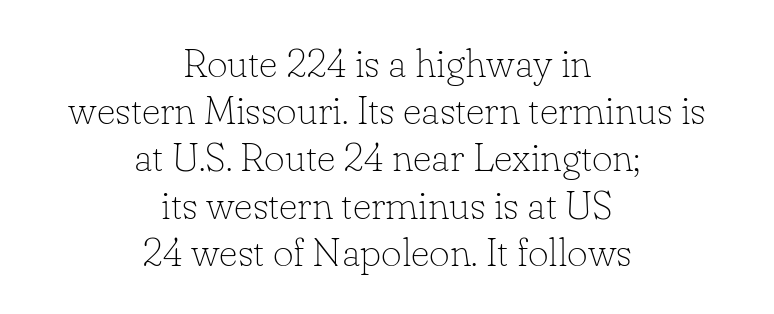
The paragraph has two soft edges and a firm central axis. Descenders hang freely into open space. Honestly, the letter spacing is just normal — you wouldn't notice it. The letterforms sit at book weight or below. Every stem runs plumb, perpendicular to the baseline.
